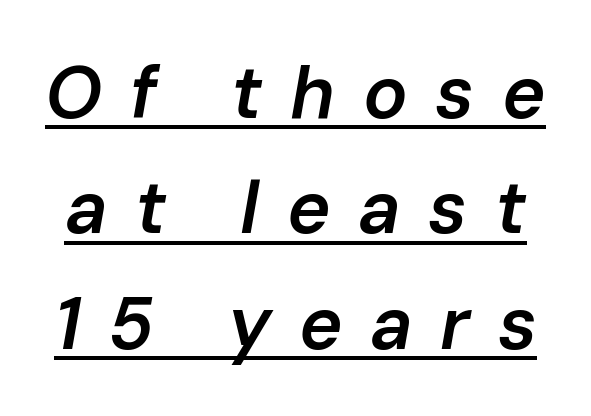
{"italic": "yes", "lean": "right", "slant_degrees": 10, "bold": "semi", "weight": "semibold", "width": "normal", "stroke_contrast": "low", "x_height": "medium", "monospaced": "no", "underline": "yes", "line_spacing": "normal", "line_spacing_ratio": 1.56, "letter_spacing": "wide", "letter_spacing_em": 0.37, "glyph_px": 74}
